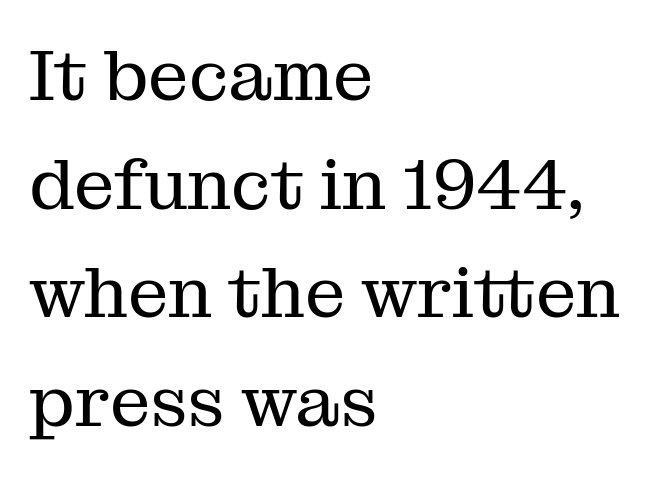
The image shows 72 px regular-weight serif type, upright; set left-aligned, normal line spacing (1.51x), normal letter spacing, not underlined; medium stroke contrast and a medium x-height.
